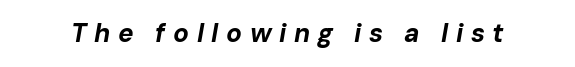
Observe the lean: these are italic letterforms. Anything drawn beneath the words? Only blank space. Each glyph is drawn with heavy, bold strokes. Caption: expanded tracking, letters set apart.
